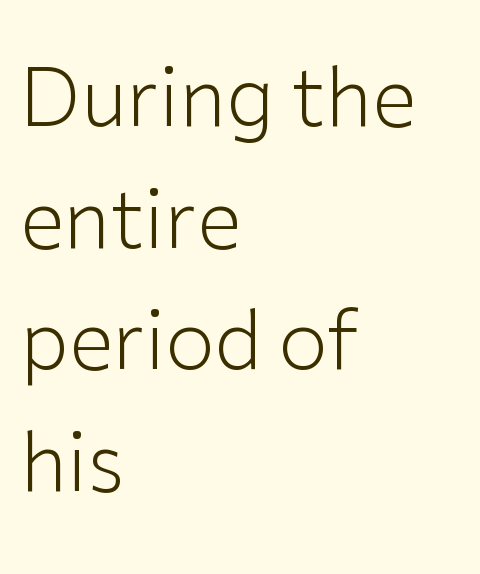
Q: Is the text bold? A: No.
Q: Is the text italic (slanted)? A: No, it is upright.
Q: Is the typeface a serif or a sans-serif typeface? A: Sans-serif.
Q: Is the text underlined? A: No.
Q: How is the paragraph aligned? A: Left-aligned.
Q: Is the spacing between letters normal or unusually wide? A: Normal.
Q: Is the spacing between lines tight, normal or loose? A: Normal.
Q: Width (condensed, normal, or wide)? A: Normal.
Q: Stroke contrast? A: Low.
Q: x-height? A: Medium.
Q: Monospaced? A: No.
